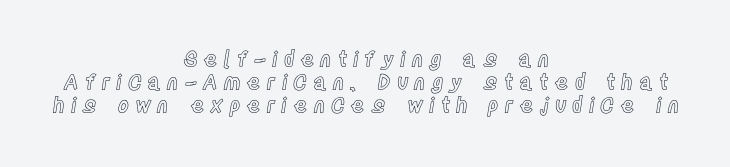
Teacher's note: observe the equal gaps on both sides — that is centered alignment. A typesetter would call this heavily tracked-out type. Each row of text sits above clean, open space. The space between consecutive lines is stingy.
